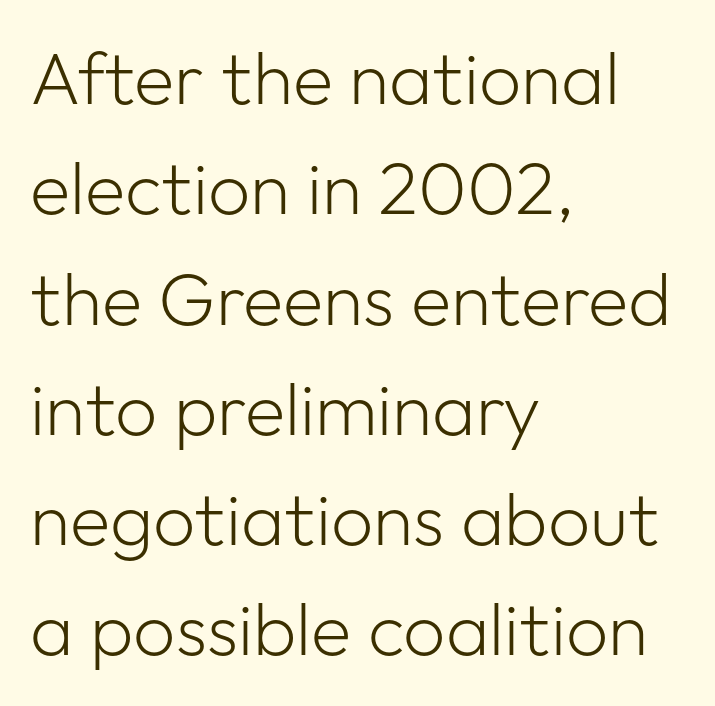
What's the leading like? Ordinary, nothing unusual. Here the designer chose a conventional face with non-uniform glyph widths. Here the glyphs are tracked normally, forming tight word shapes. Posture: upright roman. Weight: regular or lighter. Does the type have serifs? No, each stem ends abruptly.
